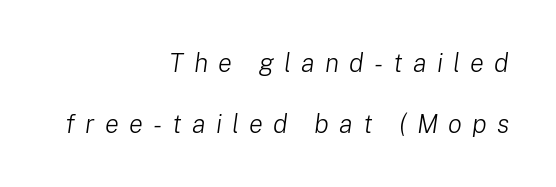
{"italic": "yes", "lean": "right", "slant_degrees": 8, "bold": "no", "underline": "no", "align": "right", "line_spacing": "loose", "line_spacing_ratio": 2.35, "letter_spacing": "wide", "letter_spacing_em": 0.39, "glyph_px": 26}
